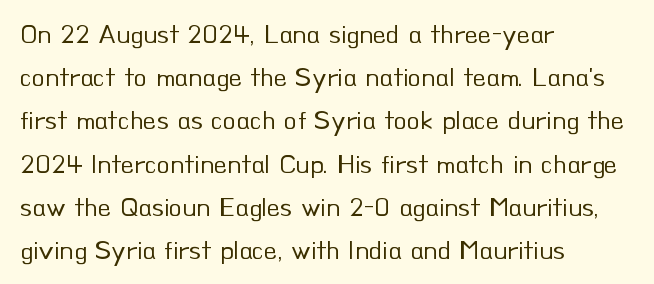
{"italic": "no", "bold": "no", "underline": "no", "align": "left", "line_spacing": "normal", "line_spacing_ratio": 1.6, "letter_spacing": "normal", "letter_spacing_em": 0.0, "glyph_px": 27}
